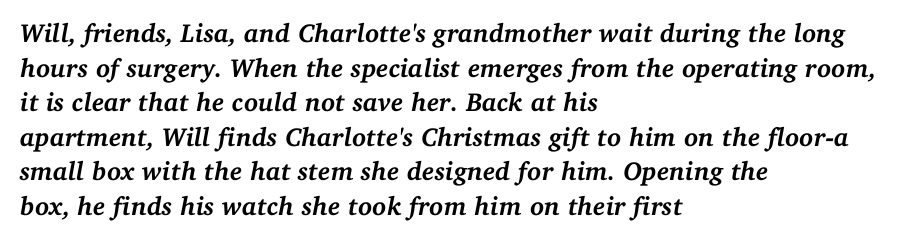
Q: Is the text bold? A: Yes.
Q: Is the text italic (slanted)? A: Yes, it leans right by about 11 degrees.
Q: Is the text underlined? A: No.
Q: How is the paragraph aligned? A: Left-aligned.
Q: Is the spacing between letters normal or unusually wide? A: Normal.
Q: Is the spacing between lines tight, normal or loose? A: Normal.
